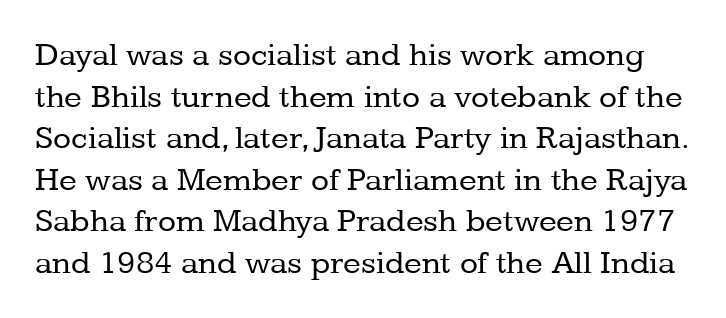
Q: Is the text bold? A: No.
Q: Is the text italic (slanted)? A: No, it is upright.
Q: Is the typeface a serif or a sans-serif typeface? A: Serif.
Q: Is the text underlined? A: No.
Q: Is the spacing between letters normal or unusually wide? A: Normal.
Q: Is the spacing between lines tight, normal or loose? A: Normal.
Q: Width (condensed, normal, or wide)? A: Normal.
Q: Stroke contrast? A: Low.
Q: x-height? A: Medium.
Q: Monospaced? A: No.
